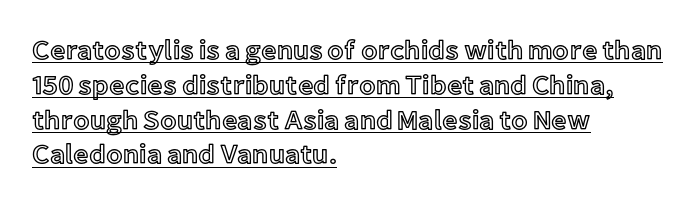
Rendered with straight, roman letterforms. Short and long lines alike share a common starting point at left. Between one letter and the next there's only the usual sliver of space. The space between consecutive lines is moderate. Glance below the letters and you will spot a drawn line.
